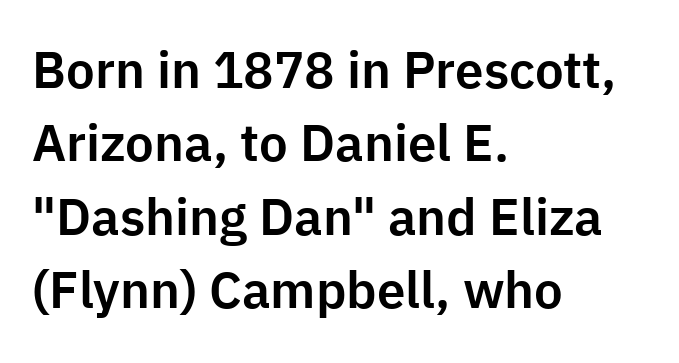
{"serif": "no", "italic": "no", "width": "normal", "stroke_contrast": "low", "x_height": "medium", "monospaced": "no", "underline": "no", "align": "left", "line_spacing": "normal", "line_spacing_ratio": 1.44, "letter_spacing": "normal", "letter_spacing_em": 0.0, "glyph_px": 51}
